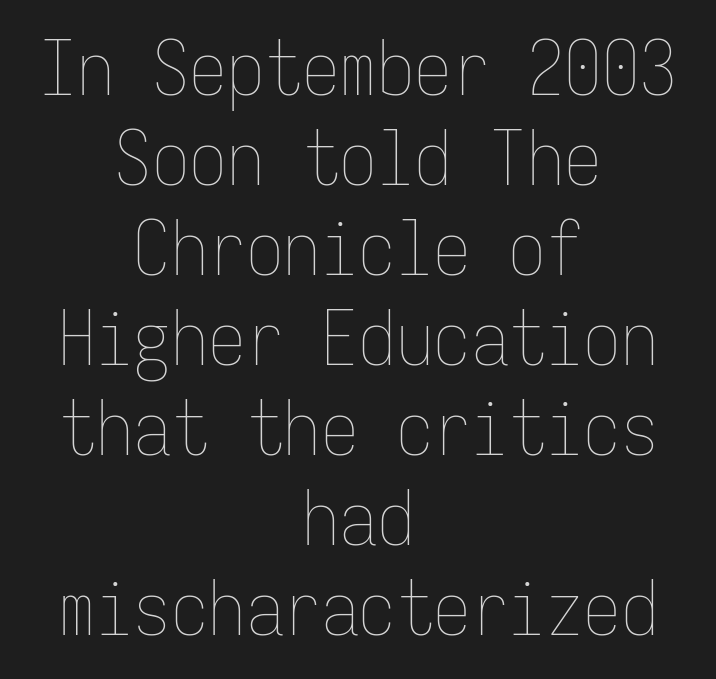
Nobody touched the tracking dial on this one. The font is comparable to plain body text, perhaps lighter. In CSS terms this would be text-align: center. This sample has the even, mechanical cadence of fixed-width lettering. Underlining? Definitely not there.
